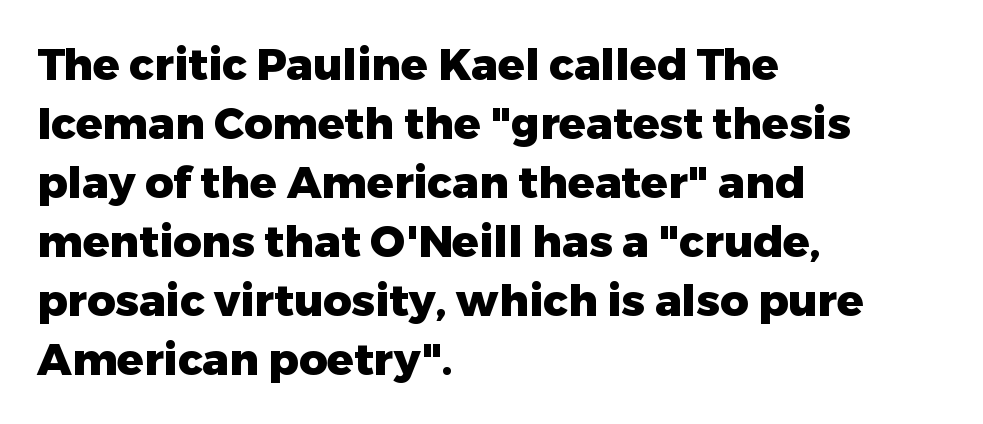
The image shows 44 px heavy sans-serif type, upright; set left-aligned, normal line spacing (1.34x), normal letter spacing, not underlined; low stroke contrast and a medium x-height.
